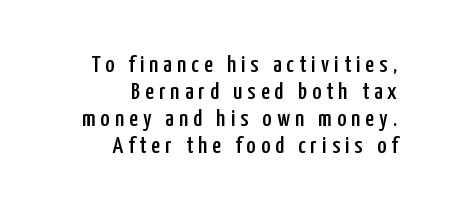
{"italic": "no", "underline": "no", "align": "right", "line_spacing": "tight", "line_spacing_ratio": 1.13, "letter_spacing": "wide", "letter_spacing_em": 0.22, "glyph_px": 24}
